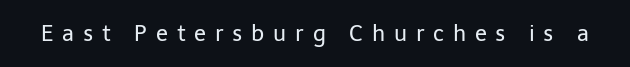
Q: Is the text bold? A: No.
Q: Is the text italic (slanted)? A: No, it is upright.
Q: Is the text underlined? A: No.
Q: Is the spacing between letters normal or unusually wide? A: Unusually wide.
